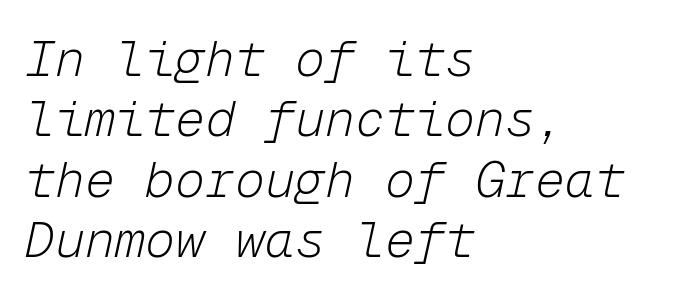
Q: Is the text bold? A: No.
Q: Is the text italic (slanted)? A: Yes, it leans right by about 12 degrees.
Q: Is the text underlined? A: No.
Q: How is the paragraph aligned? A: Left-aligned.
Q: Is the spacing between letters normal or unusually wide? A: Normal.
Q: Width (condensed, normal, or wide)? A: Normal.
Q: Stroke contrast? A: Low.
Q: x-height? A: Medium.
Q: Monospaced? A: Yes.
